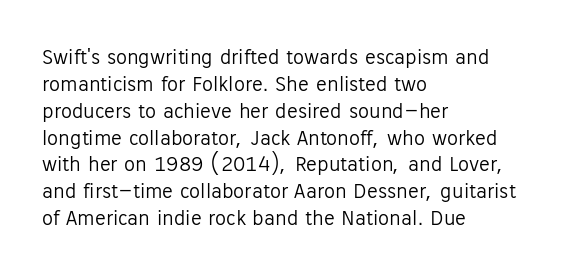
Q: Is the text bold? A: No.
Q: Is the text italic (slanted)? A: No, it is upright.
Q: Is the text underlined? A: No.
Q: How is the paragraph aligned? A: Left-aligned.
Q: Is the spacing between letters normal or unusually wide? A: Normal.
